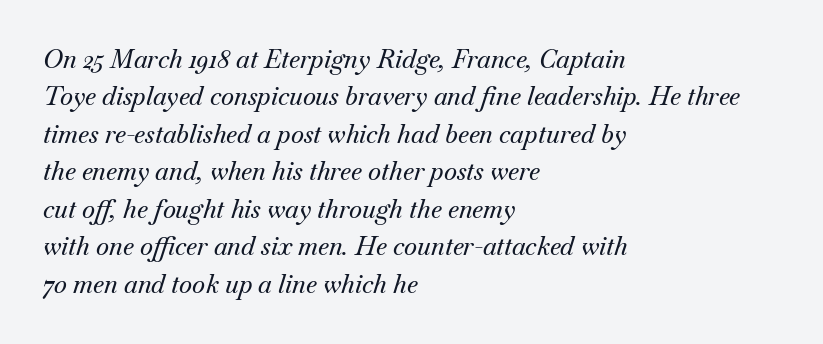
Q: Is the text italic (slanted)? A: Yes, it leans right by about 18 degrees.
Q: Is the text underlined? A: No.
Q: How is the paragraph aligned? A: Left-aligned.
Q: Is the spacing between letters normal or unusually wide? A: Normal.
Q: Is the spacing between lines tight, normal or loose? A: Normal.
